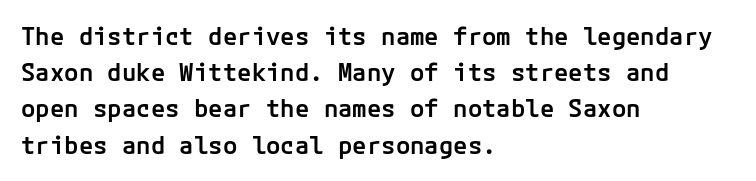
Q: Is the text bold? A: Semi-bold.
Q: Is the text italic (slanted)? A: No, it is upright.
Q: Is the text underlined? A: No.
Q: How is the paragraph aligned? A: Left-aligned.
Q: Is the spacing between letters normal or unusually wide? A: Normal.
Q: Is the spacing between lines tight, normal or loose? A: Normal.
